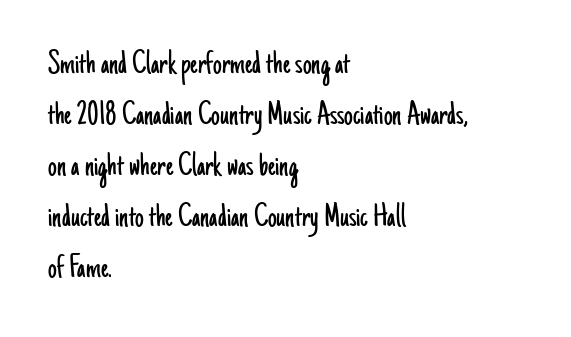
{"serif": "no", "italic": "no", "bold": "no", "weight": "light", "width": "condensed", "stroke_contrast": "low", "x_height": "small", "monospaced": "no", "underline": "no", "align": "left", "line_spacing": "normal", "line_spacing_ratio": 1.46, "letter_spacing": "normal", "letter_spacing_em": 0.0, "glyph_px": 35}
